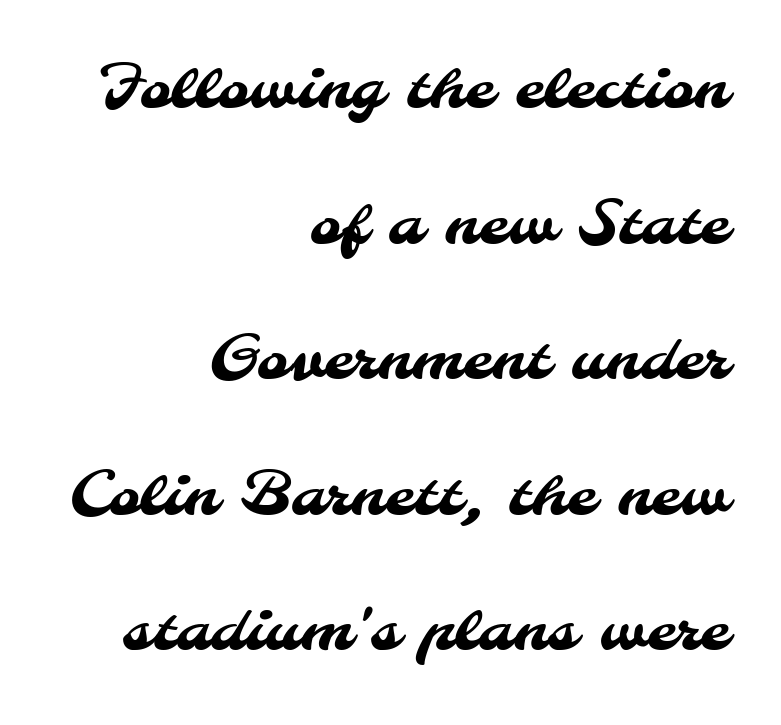
Widely set lines give the paragraph a tall, airy silhouette. The passage shown is typed in a proportional face where columns would drift. In terms of letterform style, serifs are entirely absent. The type is set solid horizontally, with unmodified tracking. The ragged edge is on the left, which tells us the setting is flush right. Anything drawn beneath the words? Only blank space.
